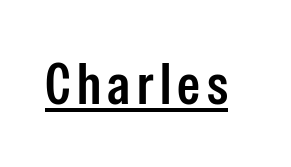
Looks like regular typesetting: each glyph gets only the width it needs. Somebody hit Ctrl+U on this one — the words are underlined. The face used here is a sans, in the tradition of grotesques and geometrics. Does the lettering tilt? It doesn't — this is upright.
